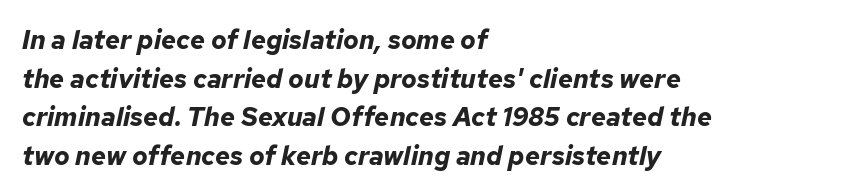
The image shows 26 px bold type, italic (leaning right); set left-aligned, normal line spacing (1.49x), normal letter spacing, not underlined.
